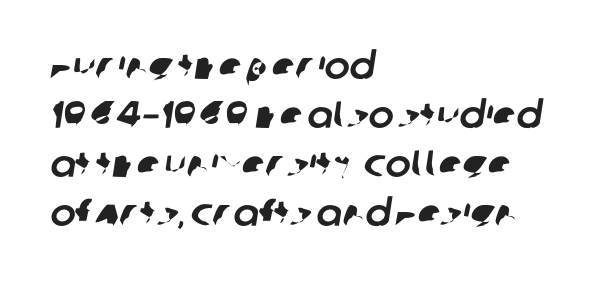
Default kerning and tracking; the words read as compact shapes. The rendering anchors every line to the left-hand side. Anything drawn beneath the words? Only blank space. In terms of letterform style, serifs are entirely absent.
